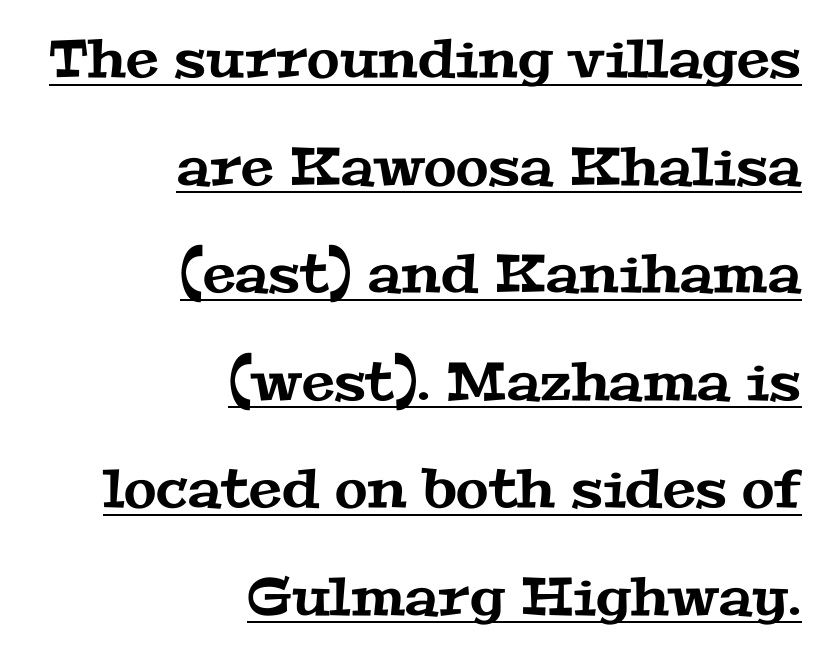
{"serif": "yes", "width": "wide", "stroke_contrast": "medium", "x_height": "medium", "monospaced": "no", "underline": "yes", "align": "right", "line_spacing": "loose", "line_spacing_ratio": 2.03, "letter_spacing": "normal", "letter_spacing_em": 0.0, "glyph_px": 53}
